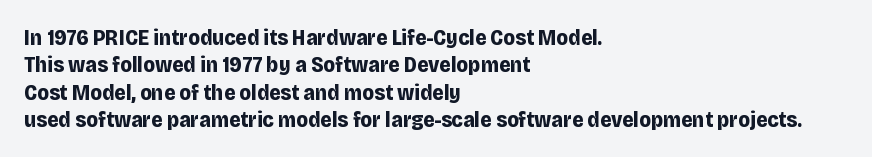
Q: Is the text bold? A: Yes.
Q: Is the text italic (slanted)? A: No, it is upright.
Q: Is the text underlined? A: No.
Q: How is the paragraph aligned? A: Left-aligned.
Q: Is the spacing between letters normal or unusually wide? A: Normal.
